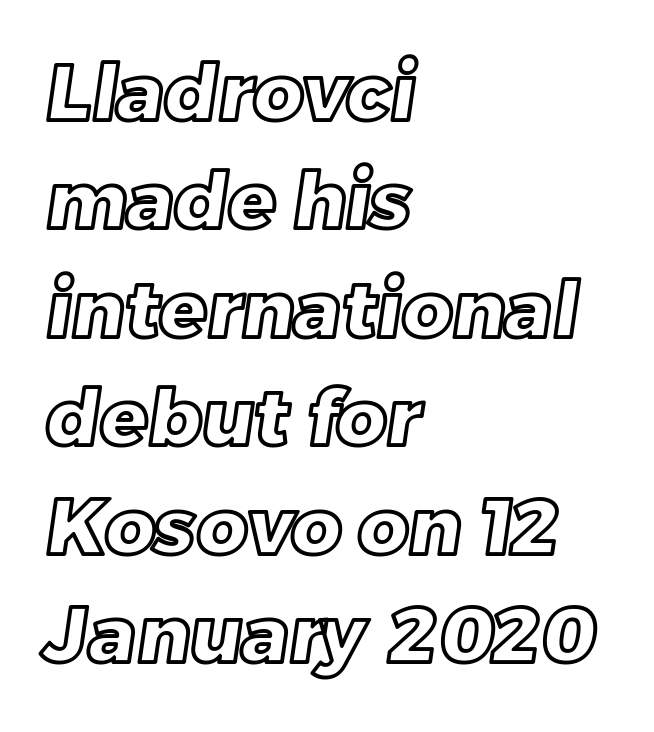
Students, observe: this is what conventionally led text looks like. Note the varied advance widths — an 'i' is clearly narrower than an 'm'. Line starts are locked; line ends wander. Honestly, there is no underline to notice here at all. Caption: standard tracking, unaltered.
